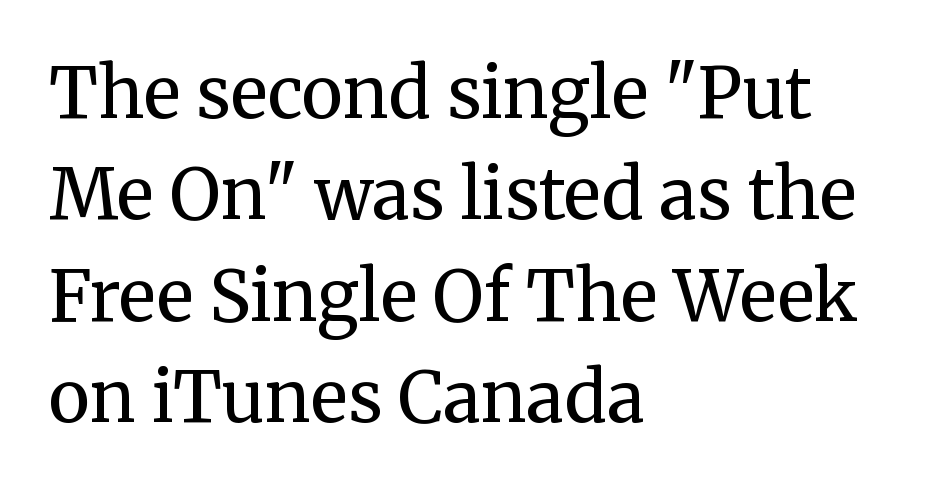
Q: Is the text bold? A: No.
Q: Is the text italic (slanted)? A: No, it is upright.
Q: Is the typeface a serif or a sans-serif typeface? A: Serif.
Q: Is the text underlined? A: No.
Q: How is the paragraph aligned? A: Left-aligned.
Q: Is the spacing between letters normal or unusually wide? A: Normal.
Q: Is the spacing between lines tight, normal or loose? A: Normal.
Q: Width (condensed, normal, or wide)? A: Normal.
Q: Stroke contrast? A: Medium.
Q: x-height? A: Medium.
Q: Monospaced? A: No.
